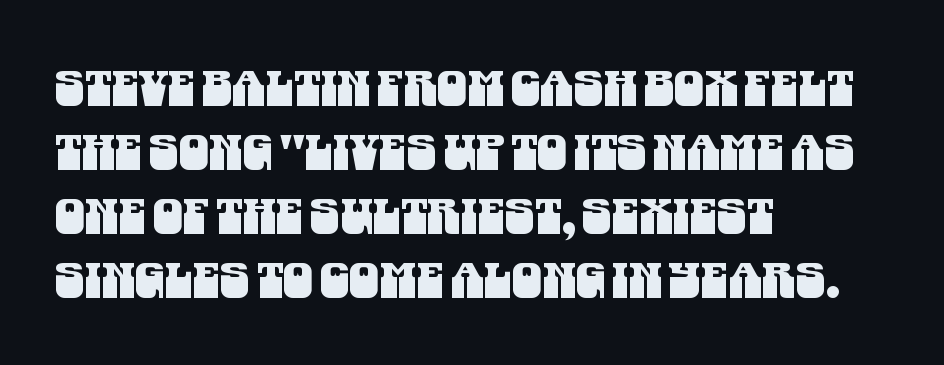
The line-height multiplier appears to be the usual default. Does the type have serifs? No, each stem ends abruptly. Alignment: flush left. The glyphs are unaccompanied by any horizontal stroke below them.
